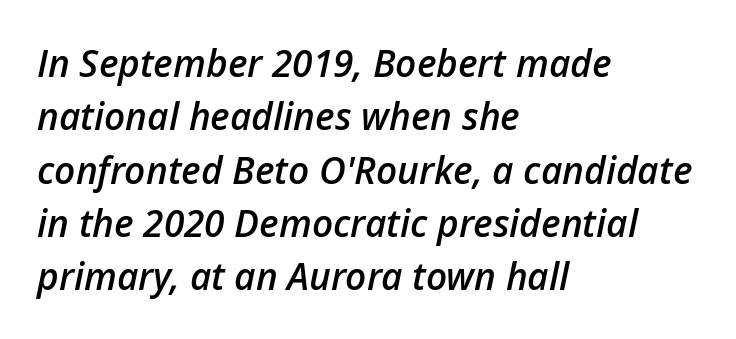
The image shows 37 px semibold type, italic (leaning right); set left-aligned, normal line spacing (1.44x), normal letter spacing, not underlined; low stroke contrast and a medium x-height.
